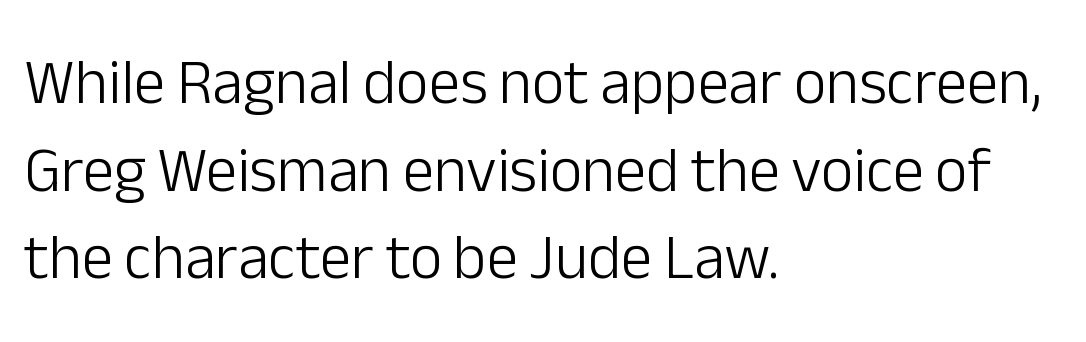
Q: Is the text bold? A: No.
Q: Is the text italic (slanted)? A: No, it is upright.
Q: Is the typeface a serif or a sans-serif typeface? A: Sans-serif.
Q: Is the text underlined? A: No.
Q: How is the paragraph aligned? A: Left-aligned.
Q: Is the spacing between letters normal or unusually wide? A: Normal.
Q: Is the spacing between lines tight, normal or loose? A: Normal.
Q: Width (condensed, normal, or wide)? A: Normal.
Q: Stroke contrast? A: Low.
Q: x-height? A: Medium.
Q: Monospaced? A: No.
